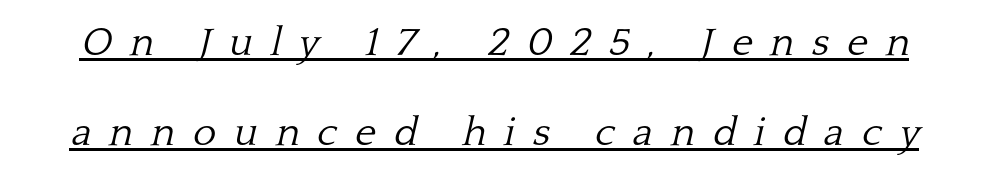
Q: Is the text bold? A: No.
Q: Is the text italic (slanted)? A: Yes, it leans right by about 13 degrees.
Q: Is the typeface a serif or a sans-serif typeface? A: Serif.
Q: Is the text underlined? A: Yes.
Q: Is the spacing between letters normal or unusually wide? A: Unusually wide.
Q: Is the spacing between lines tight, normal or loose? A: Loose.
Q: Width (condensed, normal, or wide)? A: Normal.
Q: Stroke contrast? A: Low.
Q: x-height? A: Medium.
Q: Monospaced? A: No.
